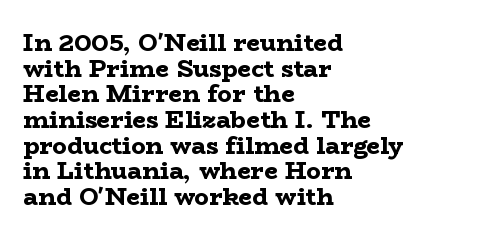
The image shows 24 px bold type, upright; set left-aligned, tight line spacing (1.07x), normal letter spacing, not underlined.
